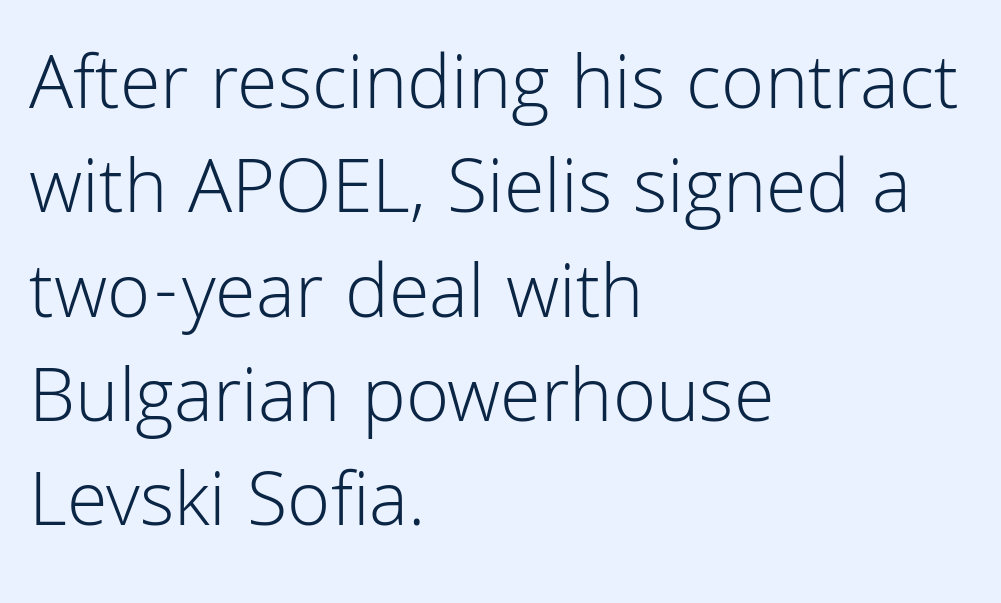
Nothing unusual about the tracking: characters are spaced as the font intends. Quick note: underline off. The letterforms sit at book weight or below. A classic flush-left, rag-right setting is used for this passage. Reading down the column, the eye jumps a familiar distance to each next line. Note the varied advance widths — an 'i' is clearly narrower than an 'm'.
